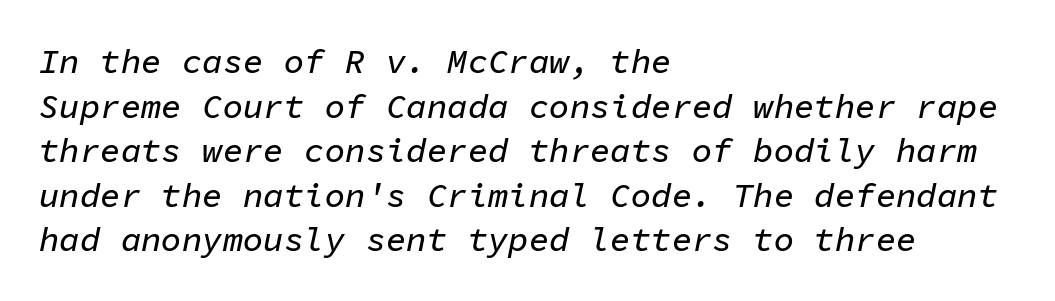
The vertical gap from one line to the next is medium. Glyph-to-glyph distance matches everyday printed text. Just letters on the line, the space beneath them empty. Alignment: flush left. Slant detected: the letters are inclined. Do the characters align in a grid? Yes, the font is monospaced.
